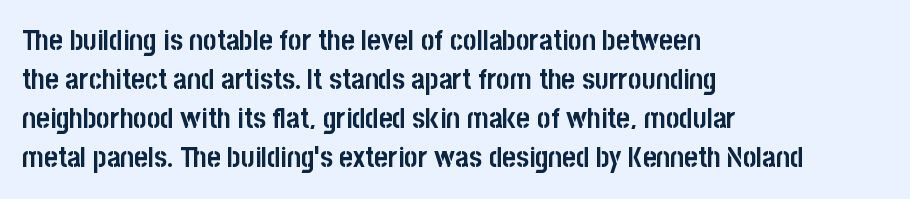
The image shows 29 px semibold, condensed sans-serif type, upright; set left-aligned, normal line spacing (1.34x), normal letter spacing, not underlined; low stroke contrast and a large x-height.
